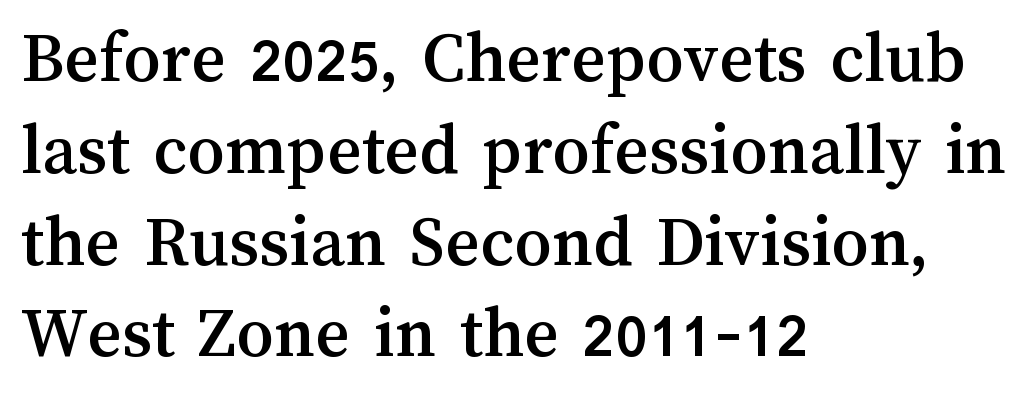
{"italic": "no", "width": "normal", "stroke_contrast": "medium", "x_height": "medium", "monospaced": "no", "underline": "no", "align": "left", "line_spacing_ratio": 1.24, "letter_spacing": "normal", "letter_spacing_em": 0.0, "glyph_px": 74}
